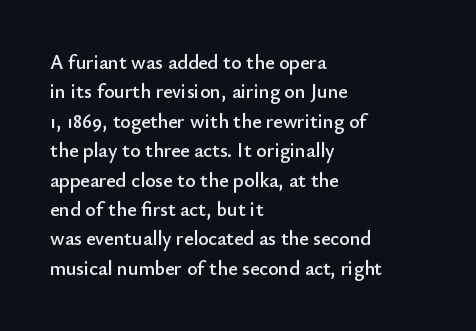
Notice how the passage keeps a crisp vertical edge on the left only. The space directly below the letters is spotless. The designer left line spacing at the default. Honestly, the letter spacing is just normal — you wouldn't notice it. Posture: vertical.
